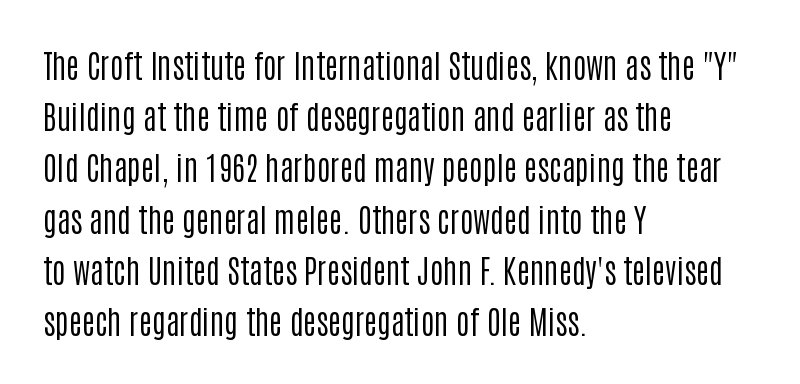
These lines stack with their left ends in a neat column. You could not count columns in this text — the font is proportionally spaced. A typesetter would call this zero additional tracking. Is this a heavy cut? Hardly; it is regular or lighter. The foot of each line stays bare and open. The type family on display is of the sans-serif kind.
